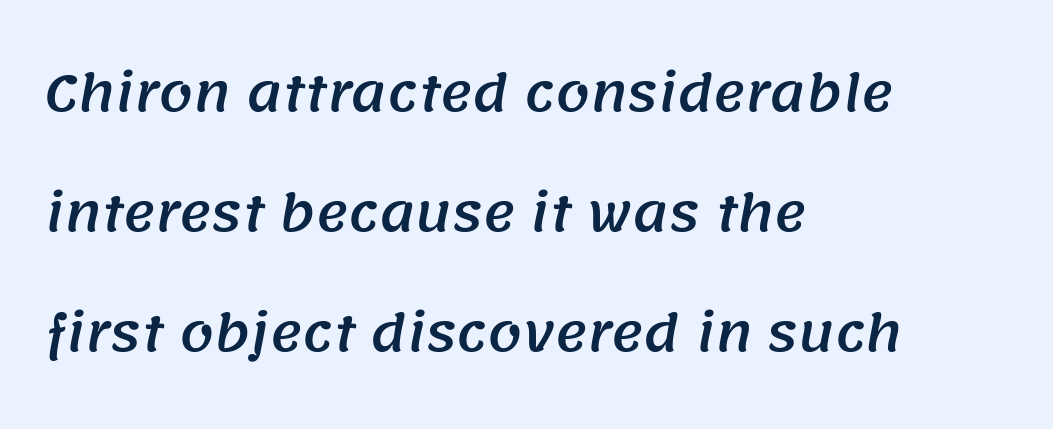
The image shows 49 px sans-serif type; set left-aligned, loose line spacing (2.45x), normal letter spacing, not underlined; medium stroke contrast and a large x-height.
